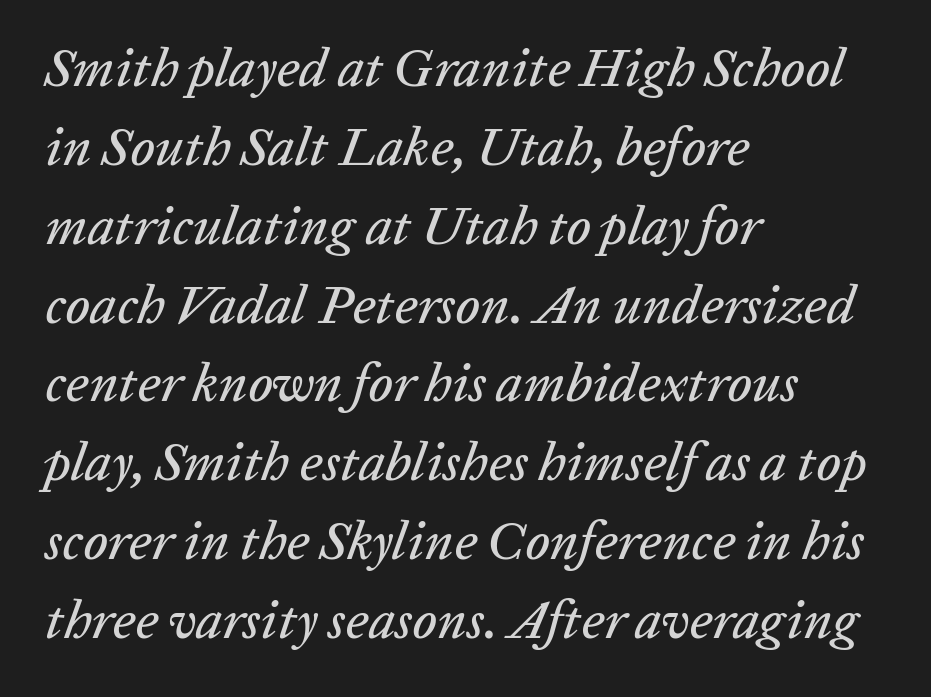
The image shows 54 px text type, italic (leaning right); set left-aligned, normal line spacing (1.46x), normal letter spacing, not underlined; low stroke contrast and a medium x-height.
